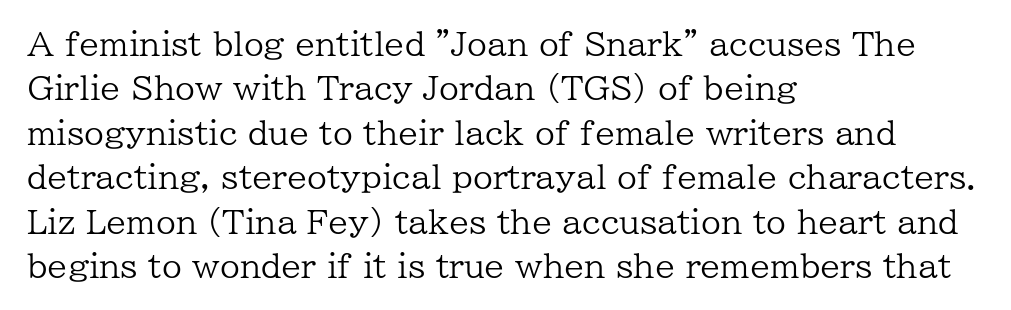
The image shows 32 px regular-weight serif type, upright; set left-aligned, normal line spacing (1.39x), normal letter spacing, not underlined; low stroke contrast and a medium x-height.
